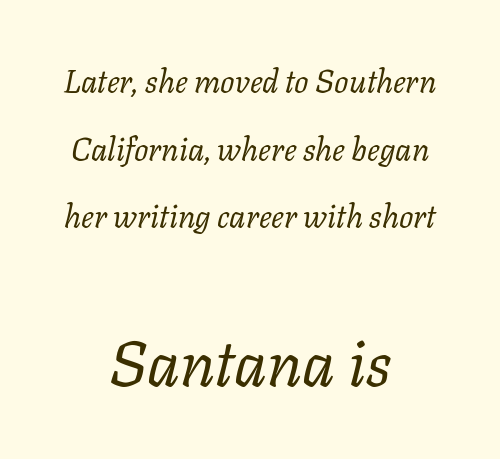
Q: Is the text bold? A: No.
Q: Is the text italic (slanted)? A: Yes, it leans right by about 11 degrees.
Q: Is the typeface a serif or a sans-serif typeface? A: Serif.
Q: Is the text underlined? A: No.
Q: How is the paragraph aligned? A: Centered.
Q: Is the spacing between letters normal or unusually wide? A: Normal.
Q: Is the spacing between lines tight, normal or loose? A: Loose.
Q: Which block of text is set in a larger size, the first (top) or the second (bottom)? A: The second (bottom) one.
Q: Width (condensed, normal, or wide)? A: Normal.
Q: Stroke contrast? A: Low.
Q: x-height? A: Medium.
Q: Monospaced? A: No.
